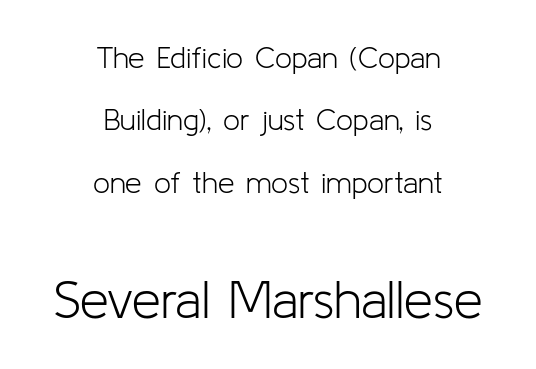
The image shows 52 px light sans-serif type, upright; set centered, loose line spacing (2.08x), normal letter spacing, not underlined; the second (bottom) block is 1.73x larger; low stroke contrast and a medium x-height.
